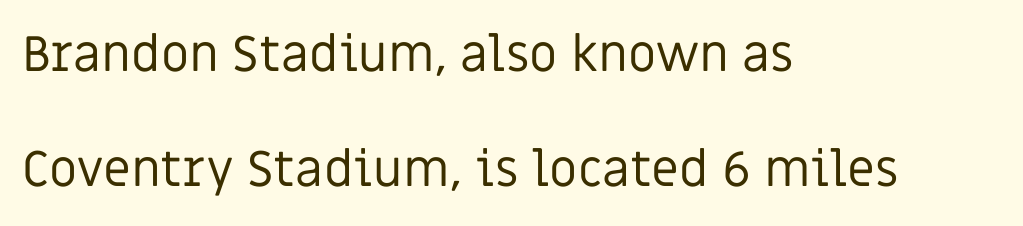
A typesetter would call this proportional, since set widths differ per character. Look at the bottom of the vertical strokes: they stop flat, with no serifs. Glyph-to-glyph distance matches everyday printed text. This block would shrink considerably if given ordinary leading; it's expanded now. Upright lettering throughout.
